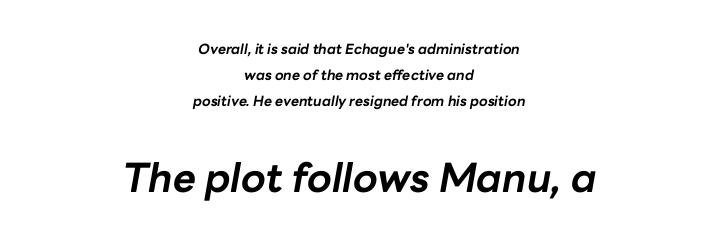
{"italic": "yes", "lean": "right", "slant_degrees": 10, "bold": "yes", "weight": "bold", "width": "normal", "stroke_contrast": "low", "x_height": "medium", "monospaced": "no", "underline": "no", "align": "center", "line_spacing_ratio": 1.87, "letter_spacing": "normal", "letter_spacing_em": 0.0, "larger_block": "second", "size_ratio": 2.86, "glyph_px": 40}
